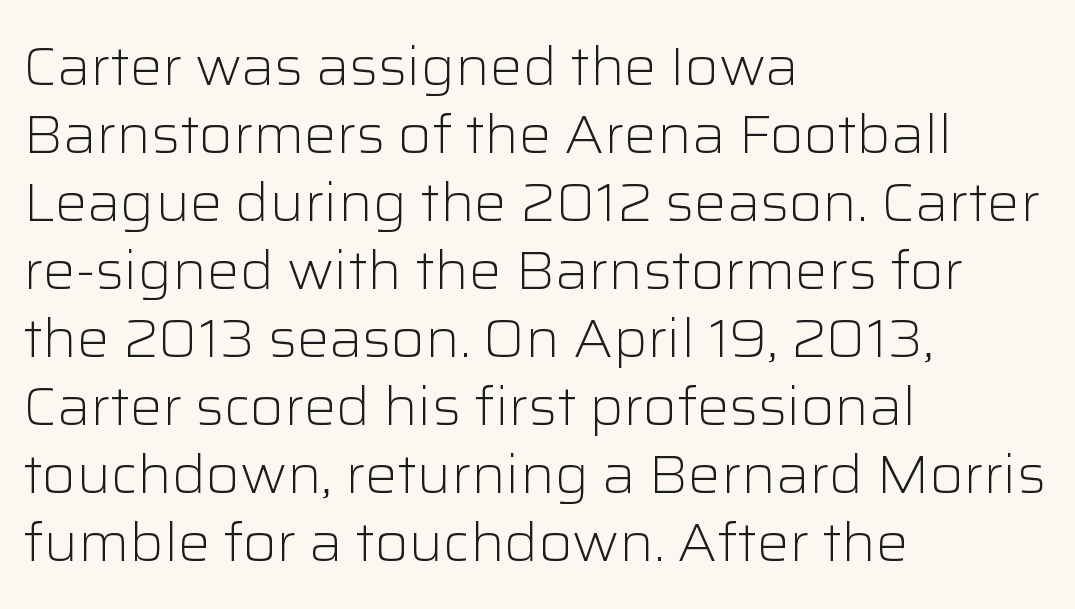
These lines are composed in type without serifs. Counters stay open thanks to moderate or lighter strokes. Lines of text with bare space underneath. Characters remain perfectly vertical along every line. Regarding leading, the lines here are spaced in the standard way. A typesetter would call this proportional, since set widths differ per character.
